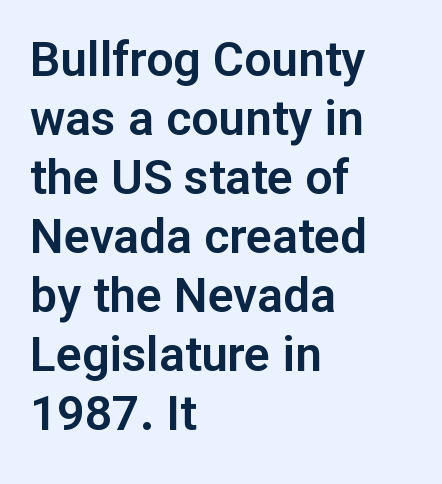
Q: Is the text italic (slanted)? A: No, it is upright.
Q: Is the typeface a serif or a sans-serif typeface? A: Sans-serif.
Q: Is the text underlined? A: No.
Q: How is the paragraph aligned? A: Left-aligned.
Q: Is the spacing between letters normal or unusually wide? A: Normal.
Q: Width (condensed, normal, or wide)? A: Normal.
Q: Stroke contrast? A: Low.
Q: x-height? A: Medium.
Q: Monospaced? A: No.
